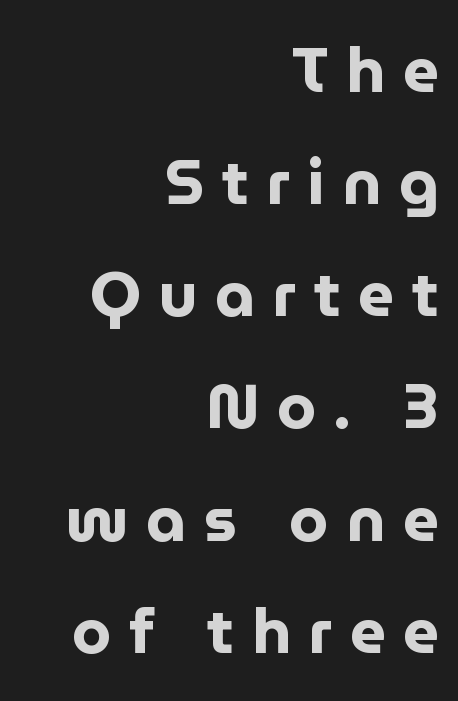
{"serif": "no", "italic": "no", "bold": "yes", "weight": "bold", "width": "normal", "stroke_contrast": "low", "x_height": "medium", "monospaced": "no", "underline": "no", "align": "right", "line_spacing_ratio": 1.78, "letter_spacing": "wide", "letter_spacing_em": 0.28, "glyph_px": 63}
